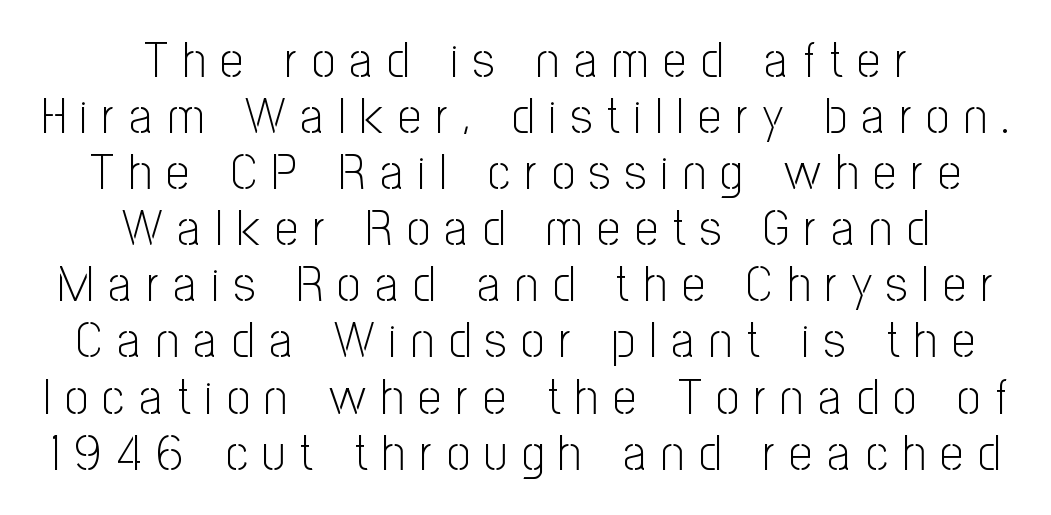
The passage shown stacks its lines with hardly any gap. Any mark beneath the type? The region is blank. There is plenty of visible air inserted between adjacent glyphs. Is this a fixed-width face? No — the glyphs have proportional, varying widths.
